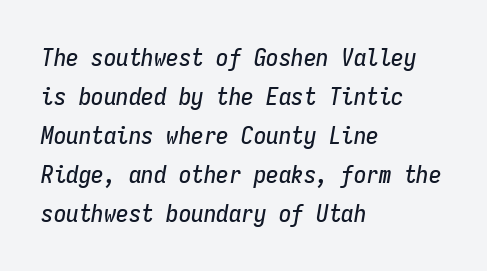
{"italic": "yes", "lean": "right", "slant_degrees": 9, "underline": "no", "align": "left", "line_spacing": "normal", "line_spacing_ratio": 1.56, "letter_spacing": "normal", "letter_spacing_em": 0.0, "glyph_px": 25}
